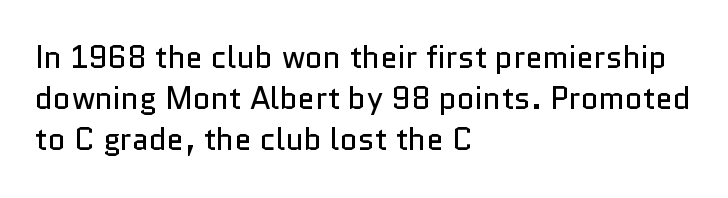
The lines sit at an ordinary, default distance from one another. The typesetter chose a ragged-right arrangement here. Serif or sans? Sans — the stroke terminals are bare. Nobody touched the tracking dial on this one. No heavy texture on the line: the type isn't bold.
